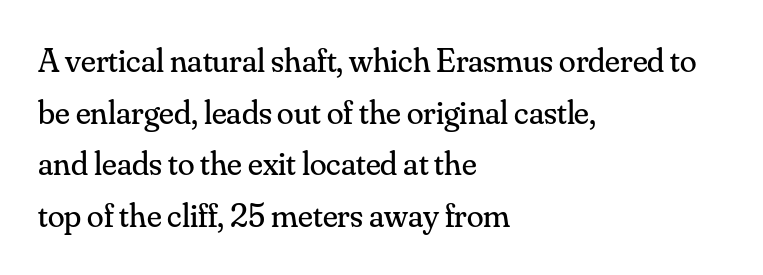
The image shows 34 px regular-weight serif type, upright; set left-aligned, normal line spacing (1.52x), normal letter spacing, not underlined; medium stroke contrast and a small x-height.
